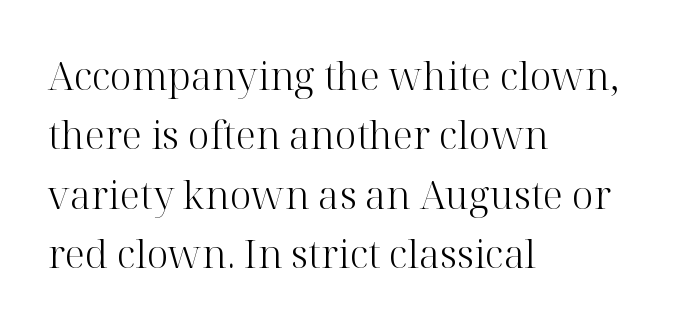
Stems here are at most as thick as an everyday book face. Here the glyphs are tracked normally, forming tight word shapes. This is roman type, the default non-slanted kind. Spacing verdict: proportional, widths tailored to each character. The glyphs in this specimen are seriffed. The foot of each line stays bare and open.
